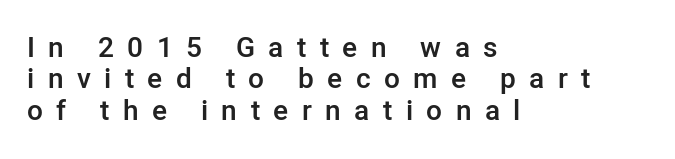
Q: Is the text bold? A: Semi-bold.
Q: Is the text italic (slanted)? A: No, it is upright.
Q: Is the typeface a serif or a sans-serif typeface? A: Sans-serif.
Q: Is the text underlined? A: No.
Q: How is the paragraph aligned? A: Left-aligned.
Q: Is the spacing between letters normal or unusually wide? A: Unusually wide.
Q: Is the spacing between lines tight, normal or loose? A: Tight.
Q: Width (condensed, normal, or wide)? A: Normal.
Q: Stroke contrast? A: Low.
Q: x-height? A: Medium.
Q: Monospaced? A: No.
